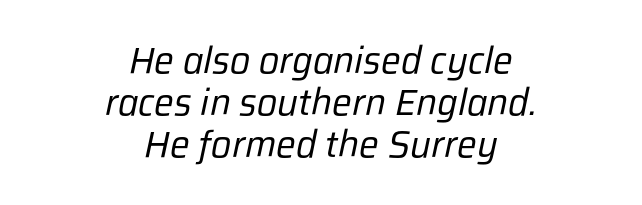
Q: Is the text bold? A: No.
Q: Is the text italic (slanted)? A: Yes, it leans right by about 12 degrees.
Q: Is the text underlined? A: No.
Q: How is the paragraph aligned? A: Centered.
Q: Is the spacing between letters normal or unusually wide? A: Normal.
Q: Is the spacing between lines tight, normal or loose? A: Tight.
Q: Width (condensed, normal, or wide)? A: Normal.
Q: Stroke contrast? A: Low.
Q: x-height? A: Medium.
Q: Monospaced? A: No.
